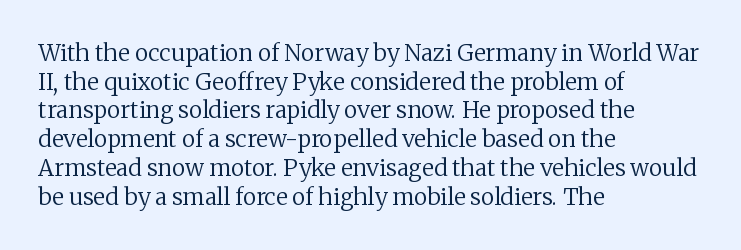
The image shows 23 px text type, upright; set left-aligned, normal line spacing (1.25x), normal letter spacing, not underlined.
